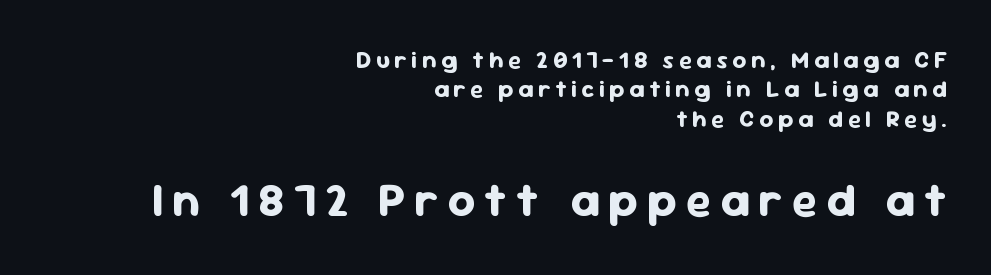
Just letters on the line, the space beneath them empty. The letters in the lower block stand taller than those in the block above. A sans-serif font was chosen for this passage. The lettering stays uniformly vertical, giving the passage a roman look.
